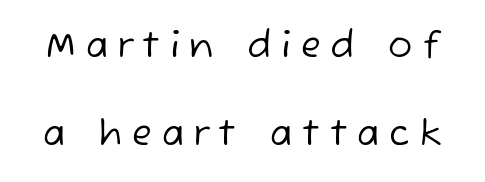
The image shows 36 px regular-weight sans-serif type; set loose line spacing (2.44x), unusually wide letter spacing (+0.28 em), not underlined; low stroke contrast and a medium x-height.
